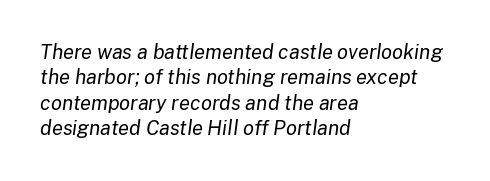
The image shows 20 px text type, italic (leaning right); set left-aligned, normal line spacing (1.27x), normal letter spacing, not underlined.
